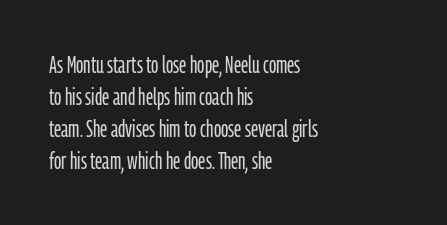
{"italic": "no", "bold": "no", "underline": "no", "align": "left", "line_spacing": "normal", "line_spacing_ratio": 1.34, "letter_spacing": "normal", "letter_spacing_em": 0.0, "glyph_px": 24}
